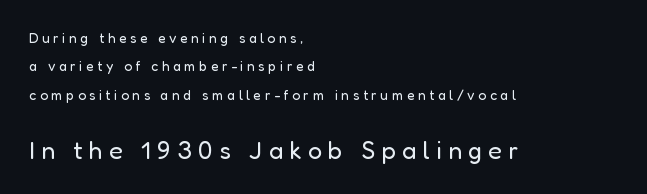
Scale increases going downward across the two blocks. Whoever set this chose breathing room over compactness in the vertical rhythm. Observe the wide spacing: letters keep a clear distance from each other. These glyphs show unthickened strokes, regular width or finer. Decoration check: the copy has no underline. Where is the straight margin? On the left.
